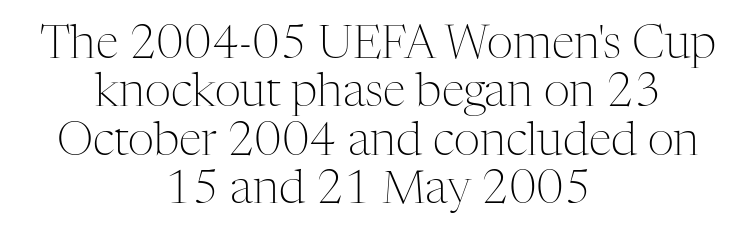
{"serif": "yes", "italic": "no", "bold": "no", "weight": "light", "width": "normal", "stroke_contrast": "medium", "x_height": "medium", "monospaced": "no", "underline": "no", "align": "center", "line_spacing": "tight", "line_spacing_ratio": 1.05, "letter_spacing": "normal", "letter_spacing_em": 0.0, "glyph_px": 46}
